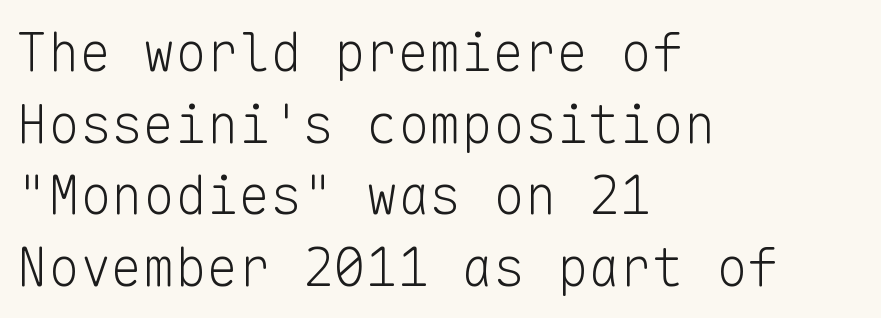
Notice how descenders clear the ascenders below comfortably — that's standard leading. The compositor pushed each line to the left boundary. Ordinary non-slanted type is in use. Think of a typewriter: that constant character pitch is what you see here. Students, note that the glyphs here touch the page at normal intervals. Any mark beneath the type? The region is blank.
